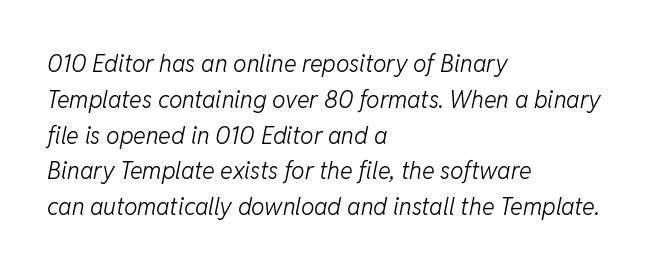
{"italic": "yes", "lean": "right", "slant_degrees": 11, "bold": "no", "underline": "no", "align": "left", "line_spacing": "normal", "line_spacing_ratio": 1.49, "letter_spacing": "normal", "letter_spacing_em": 0.0, "glyph_px": 24}
